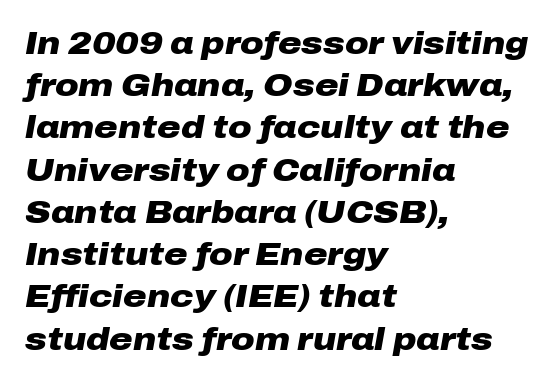
Note the varied advance widths — an 'i' is clearly narrower than an 'm'. The space directly below the letters is spotless. I'd describe the lettering as bold — thick and assertive. There is no visible air inserted between adjacent glyphs.
